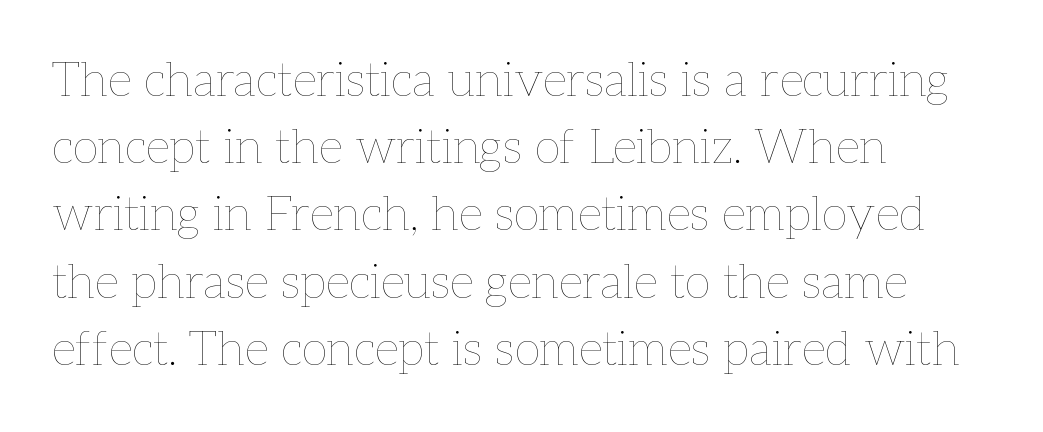
The image shows 48 px thin type, upright; set left-aligned, normal line spacing (1.4x), normal letter spacing, not underlined; low stroke contrast and a medium x-height.
